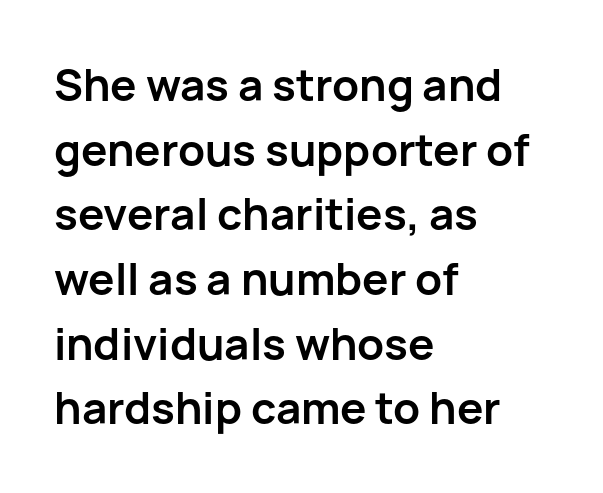
On the weight axis this lands at bold, roughly 700. Is this a fixed-width face? No — the glyphs have proportional, varying widths. It's the straight-up-and-down kind of type. One glance says typical: line gaps are just what's usual. Words appear dense and cohesive because spacing is normal.
